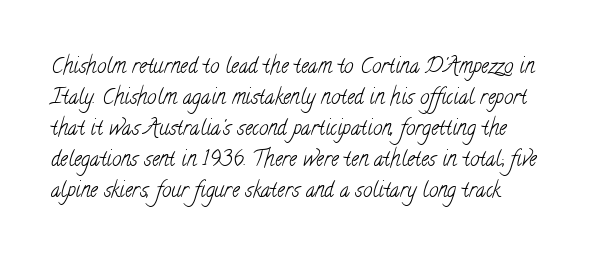
Q: Is the text bold? A: No.
Q: Is the text underlined? A: No.
Q: Is the spacing between letters normal or unusually wide? A: Normal.
Q: Is the spacing between lines tight, normal or loose? A: Normal.
